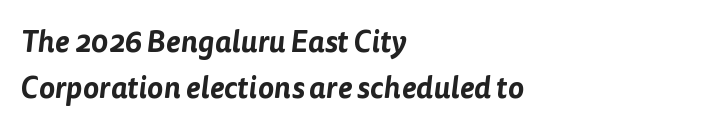
Short note: letters normally spaced. Clear beneath every line of the passage. Here the designer chose a conventional face with non-uniform glyph widths. The rag falls on the right side of this text block. The passage shown is typeset with a sans-serif family. The line-height multiplier appears to be the usual default.
